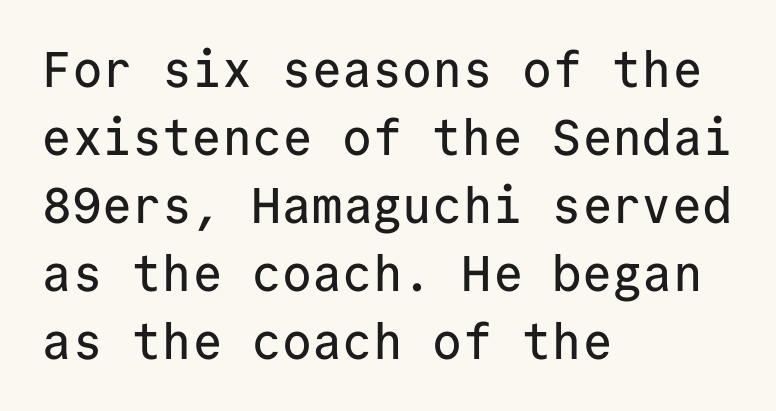
Q: Is the text italic (slanted)? A: No, it is upright.
Q: Is the typeface a serif or a sans-serif typeface? A: Sans-serif.
Q: Is the text underlined? A: No.
Q: How is the paragraph aligned? A: Left-aligned.
Q: Is the spacing between letters normal or unusually wide? A: Normal.
Q: Is the spacing between lines tight, normal or loose? A: Normal.
Q: Width (condensed, normal, or wide)? A: Normal.
Q: Stroke contrast? A: Low.
Q: x-height? A: Medium.
Q: Monospaced? A: Yes.
